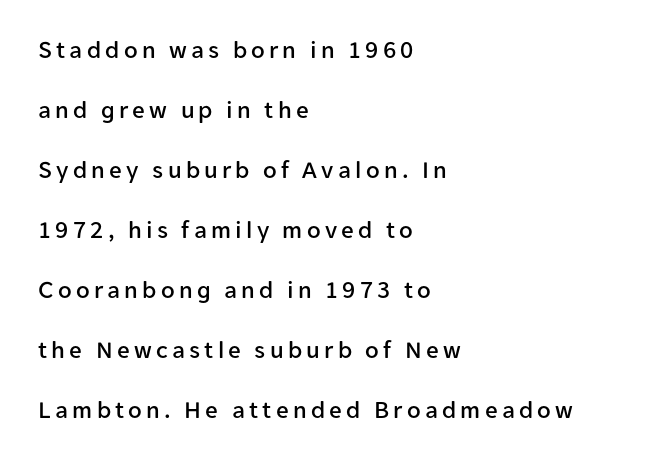
Glance below the letters and you will spot only blank space. A great deal of white space separates one row of letters from the next. Which margin do the lines hug? The left one — the right edge is uneven. The font's upright variant was chosen for this text.
